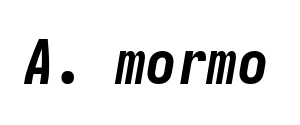
The image shows 61 px bold, condensed type, italic (leaning right); set normal letter spacing, not underlined; low stroke contrast and a medium x-height.
